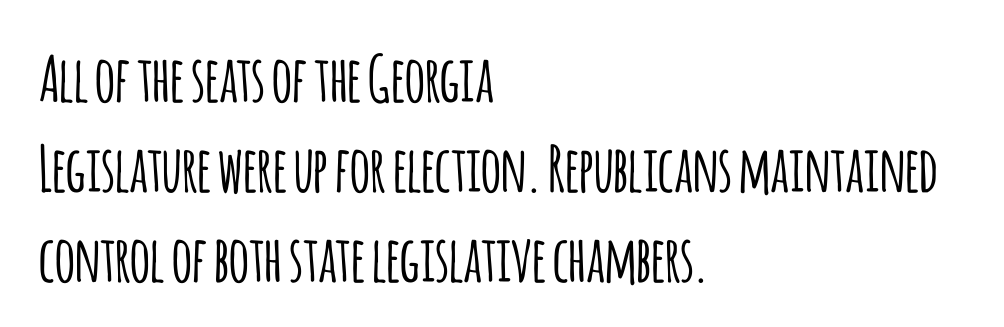
The image shows 63 px condensed sans-serif type, upright; set left-aligned, normal line spacing (1.43x), normal letter spacing, not underlined; low stroke contrast and a large x-height.
